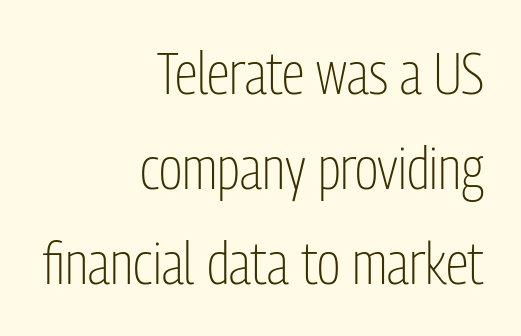
The image shows 58 px light, condensed sans-serif type, upright; set right-aligned, normal line spacing (1.64x), normal letter spacing, not underlined; low stroke contrast and a medium x-height.
